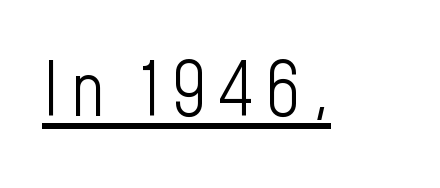
The image shows 74 px light, condensed sans-serif type, upright; set underlined; low stroke contrast and a medium x-height.
